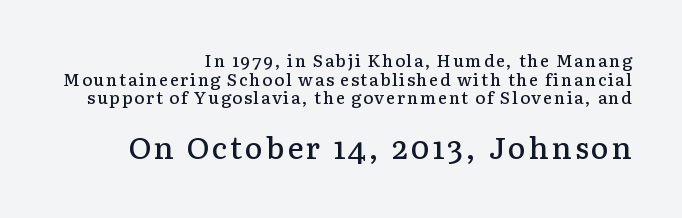
Proportional: the letters do not fall into vertical columns. No word sits above an underline. The face used here appears at its bigger size in the lower chunk. This is the in-between weight designers call semibold or demi. Is the block centered? No — it sits flush against the right margin. The space between consecutive lines is stingy.
